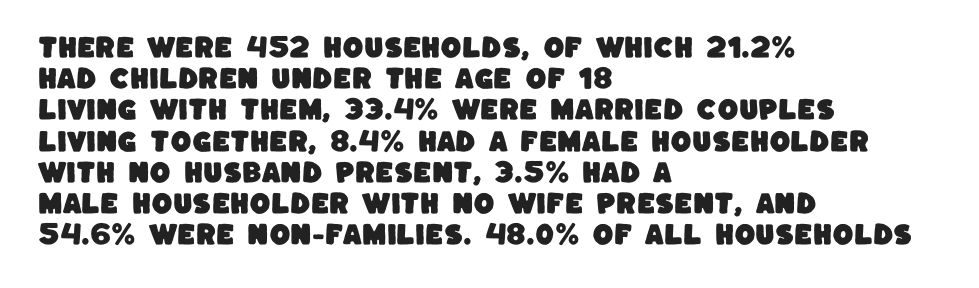
The image shows 24 px text type; set left-aligned, normal line spacing (1.3x), normal letter spacing, not underlined.
